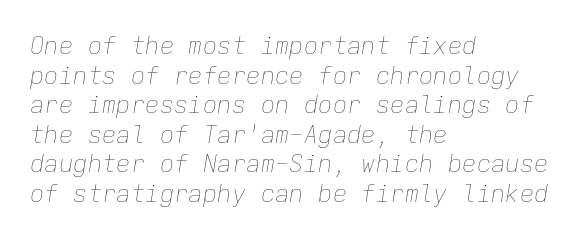
Q: Is the text bold? A: No.
Q: Is the text italic (slanted)? A: Yes, it leans right by about 9 degrees.
Q: Is the text underlined? A: No.
Q: How is the paragraph aligned? A: Left-aligned.
Q: Is the spacing between letters normal or unusually wide? A: Normal.
